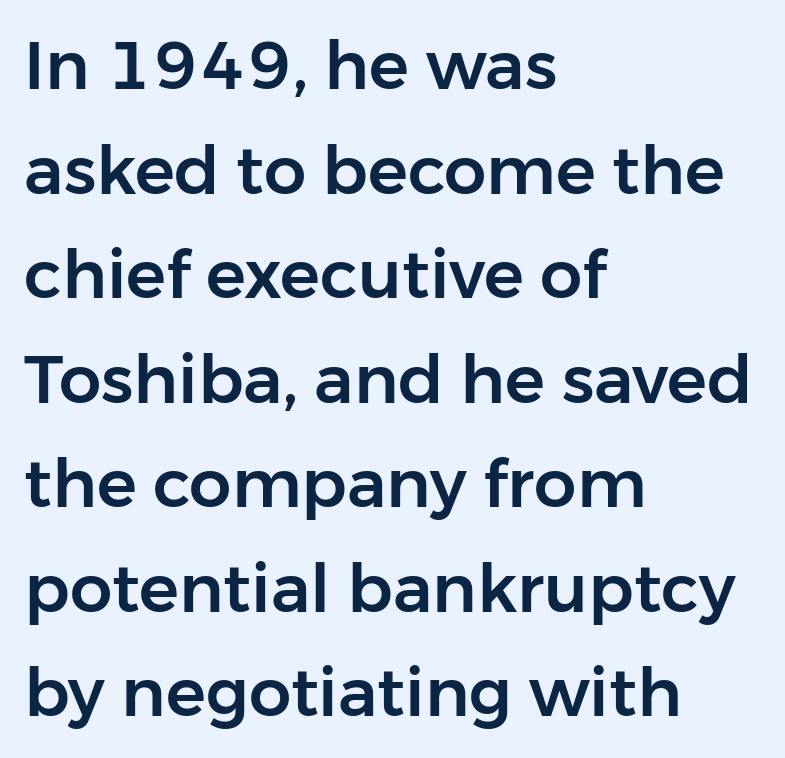
Q: Is the text italic (slanted)? A: No, it is upright.
Q: Is the typeface a serif or a sans-serif typeface? A: Sans-serif.
Q: Is the text underlined? A: No.
Q: How is the paragraph aligned? A: Left-aligned.
Q: Is the spacing between letters normal or unusually wide? A: Normal.
Q: Is the spacing between lines tight, normal or loose? A: Normal.
Q: Width (condensed, normal, or wide)? A: Normal.
Q: Stroke contrast? A: Low.
Q: x-height? A: Medium.
Q: Monospaced? A: No.
